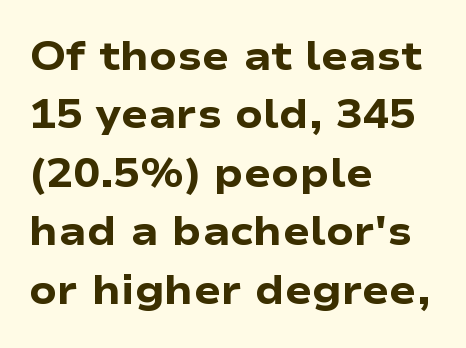
Nope, not italic — everything's standing straight. Examine the stroke ends and you'll find no serifs. The rendering keeps characters at their native spacing. Proportional: the letters do not fall into vertical columns.
